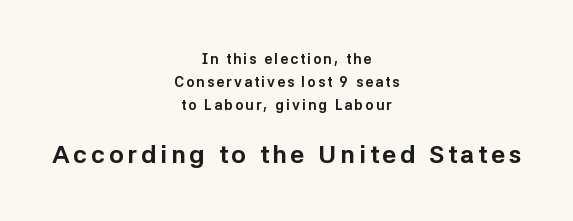
The image shows 25 px bold type, upright; set centered, normal line spacing (1.65x), not underlined; the second (bottom) block is 1.79x larger.
